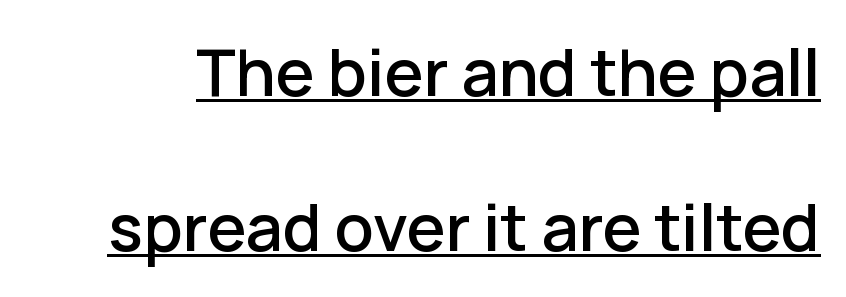
The lettering is marked with a stroke running underneath it. The face used here is proportionally spaced, like ordinary book or web type. Serifs: no, the terminals of the letterforms are clean. These lines were composed using upright roman letters. The tracking reads as untouched default to a designer's eye.
